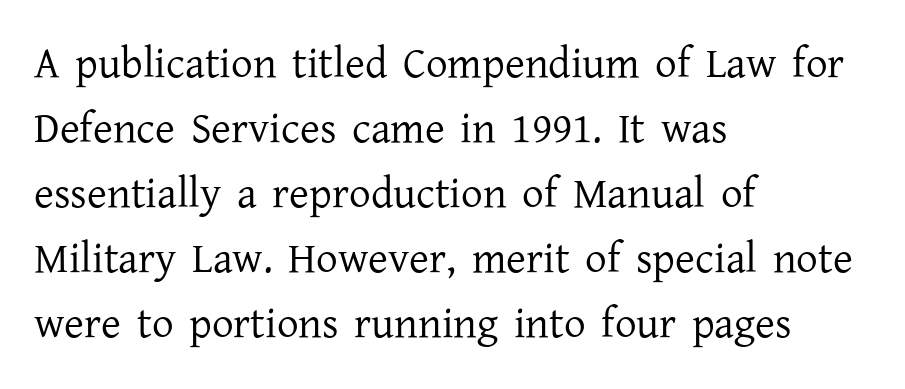
{"serif": "yes", "italic": "no", "bold": "no", "weight": "regular", "width": "normal", "stroke_contrast": "low", "x_height": "medium", "monospaced": "no", "underline": "no", "align": "left", "line_spacing": "normal", "line_spacing_ratio": 1.51, "letter_spacing": "normal", "letter_spacing_em": 0.0, "glyph_px": 43}
